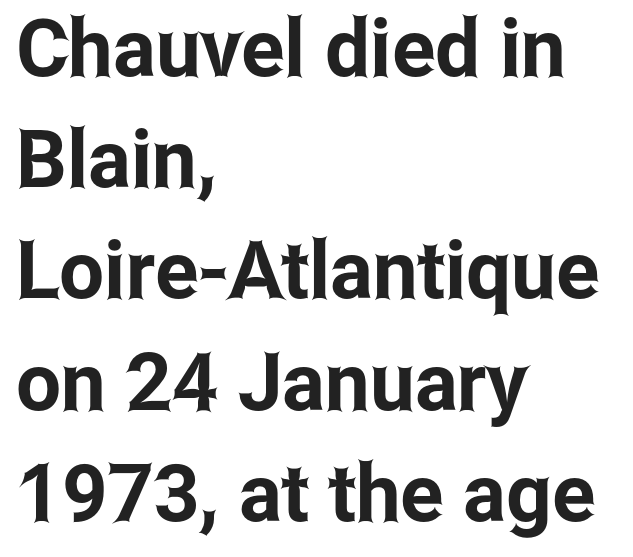
The image shows 80 px condensed sans-serif type, upright; set left-aligned, normal line spacing (1.39x), normal letter spacing, not underlined; low stroke contrast and a medium x-height.
